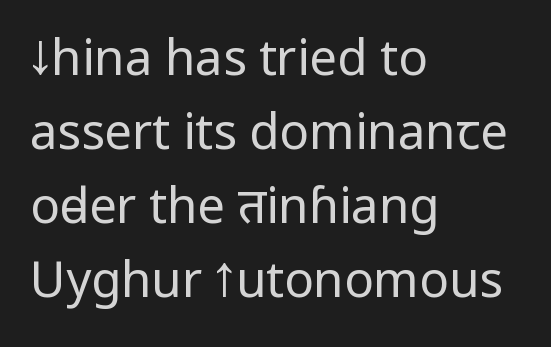
Q: Is the text bold? A: No.
Q: Is the text italic (slanted)? A: No, it is upright.
Q: Is the typeface a serif or a sans-serif typeface? A: Sans-serif.
Q: Is the text underlined? A: No.
Q: How is the paragraph aligned? A: Left-aligned.
Q: Is the spacing between letters normal or unusually wide? A: Normal.
Q: Is the spacing between lines tight, normal or loose? A: Normal.
Q: Width (condensed, normal, or wide)? A: Condensed.
Q: Stroke contrast? A: Low.
